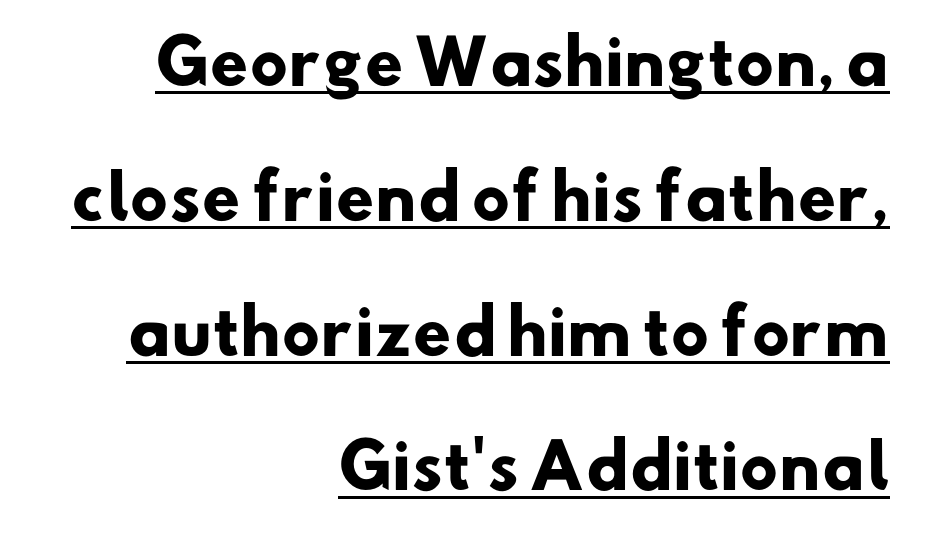
Q: Is the text bold? A: Yes.
Q: Is the typeface a serif or a sans-serif typeface? A: Sans-serif.
Q: Is the text underlined? A: Yes.
Q: How is the paragraph aligned? A: Right-aligned.
Q: Is the spacing between letters normal or unusually wide? A: Normal.
Q: Is the spacing between lines tight, normal or loose? A: Loose.
Q: Width (condensed, normal, or wide)? A: Normal.
Q: Stroke contrast? A: Low.
Q: x-height? A: Small.
Q: Monospaced? A: No.
